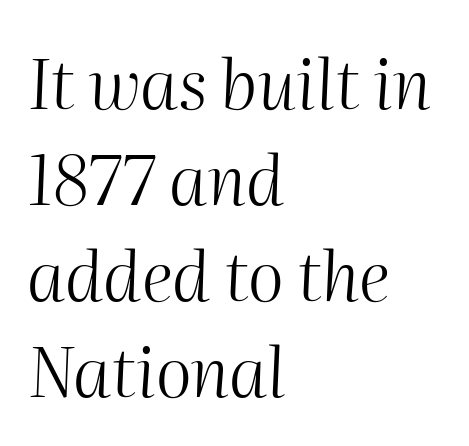
Standard letterfit; no display-style spreading of the glyphs. Compared with a typical body face, this is equally light or lighter still. You can tell it's italic because the verticals aren't actually vertical. Evenly set lines give the paragraph a standard silhouette. A classic flush-left, rag-right setting is used for this passage. Type without underlining.
